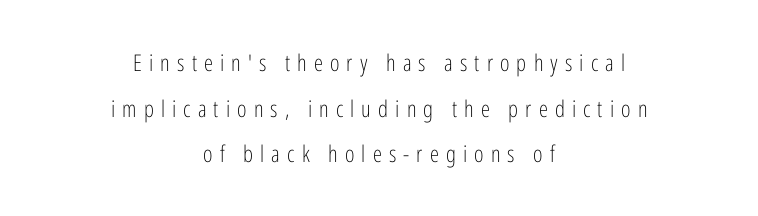
The image shows 23 px text type, upright; set centered, loose line spacing (1.98x), unusually wide letter spacing (+0.31 em), not underlined.
